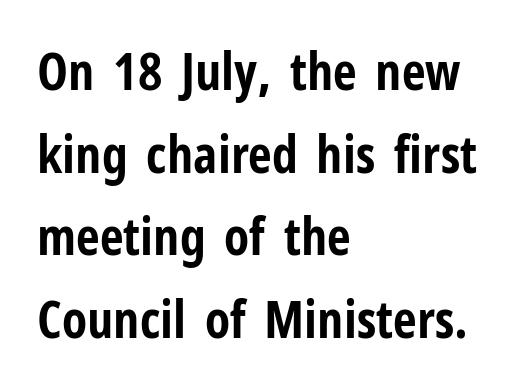
The image shows 52 px bold, condensed sans-serif type, upright; set left-aligned, normal line spacing (1.59x), normal letter spacing, not underlined; low stroke contrast and a medium x-height.
